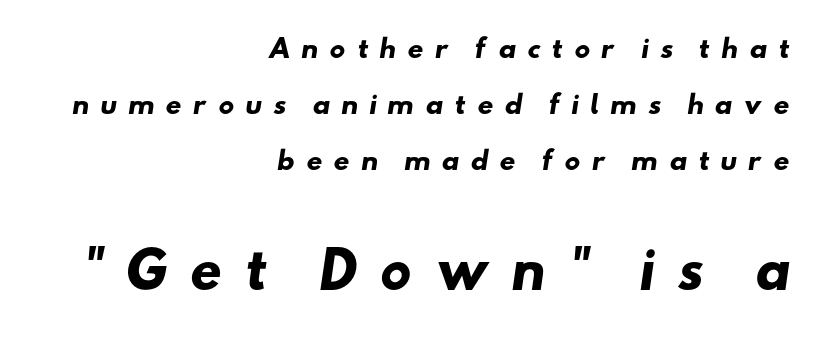
Rows of type keep a wide berth in the vertical direction. Reading down the block, your eye finds every line finishing at a fixed right position. Each letter keeps its own natural width here, so spacing adapts to shape. Size hierarchy here favors the trailing block over the leading one. Loose tracking; the words dissolve into strings of separated letters. The characters look thick and weighty, a clear bold.
